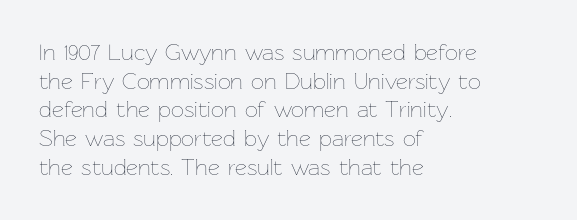
{"italic": "no", "bold": "no", "underline": "no", "align": "left", "line_spacing": "normal", "line_spacing_ratio": 1.25, "letter_spacing": "normal", "letter_spacing_em": 0.0, "glyph_px": 23}
